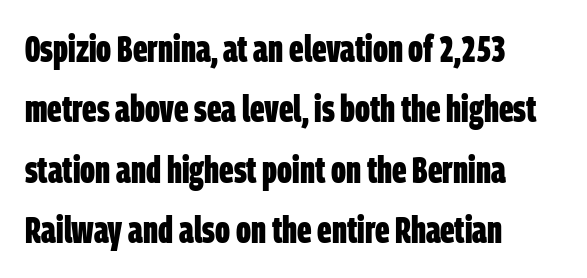
Q: Is the text bold? A: Yes.
Q: Is the typeface a serif or a sans-serif typeface? A: Sans-serif.
Q: Is the text underlined? A: No.
Q: How is the paragraph aligned? A: Left-aligned.
Q: Is the spacing between letters normal or unusually wide? A: Normal.
Q: Is the spacing between lines tight, normal or loose? A: Normal.
Q: Width (condensed, normal, or wide)? A: Condensed.
Q: Stroke contrast? A: Low.
Q: x-height? A: Large.
Q: Monospaced? A: No.
